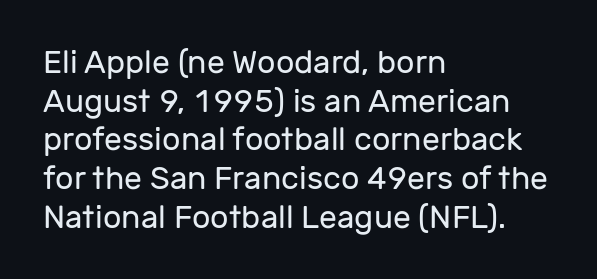
These lines are rendered in a variable-pitch font. The weight tops out at a normal text grade. Spacing between characters is what you'd get straight out of the box. The baseline area is clear.
